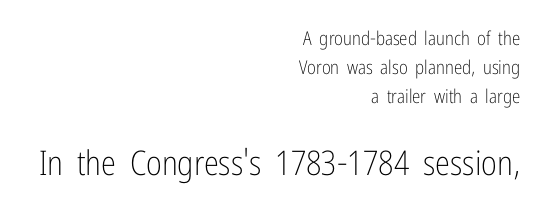
The image shows 34 px light, condensed sans-serif type, upright; set right-aligned, normal line spacing (1.53x), normal letter spacing, not underlined; the second (bottom) block is 1.79x larger; low stroke contrast and a medium x-height.
